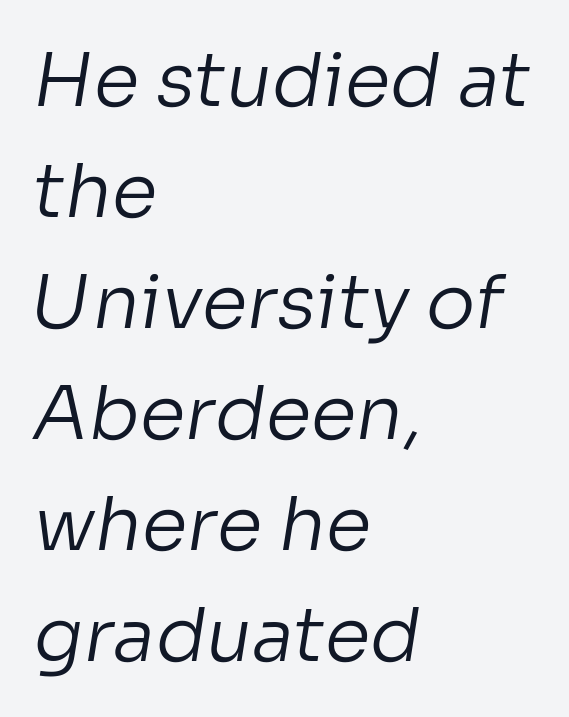
{"serif": "no", "bold": "no", "weight": "regular", "width": "normal", "stroke_contrast": "low", "x_height": "medium", "monospaced": "no", "underline": "no", "align": "left", "line_spacing": "normal", "line_spacing_ratio": 1.5, "letter_spacing": "normal", "letter_spacing_em": 0.0, "glyph_px": 74}
